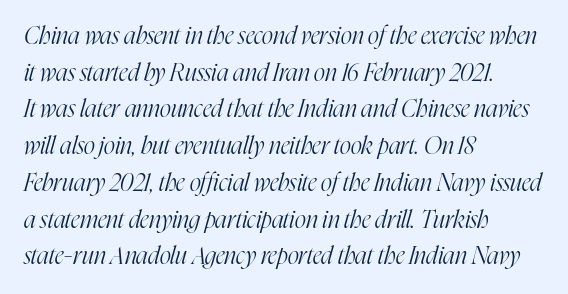
Q: Is the text bold? A: No.
Q: Is the text italic (slanted)? A: Yes, it leans right by about 16 degrees.
Q: Is the text underlined? A: No.
Q: How is the paragraph aligned? A: Left-aligned.
Q: Is the spacing between letters normal or unusually wide? A: Normal.
Q: Is the spacing between lines tight, normal or loose? A: Normal.
